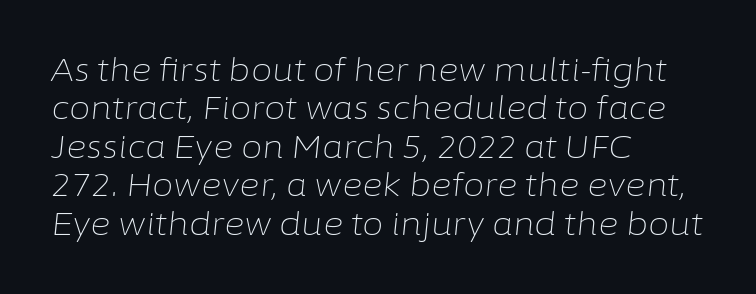
Looks like regular typesetting: each glyph gets only the width it needs. The lines are quadded left. Weight: in the light-to-regular range. Would a proofreader flag this as italicized? Yes. Type without underlining. Characters follow at the spacing the type designer built in.
